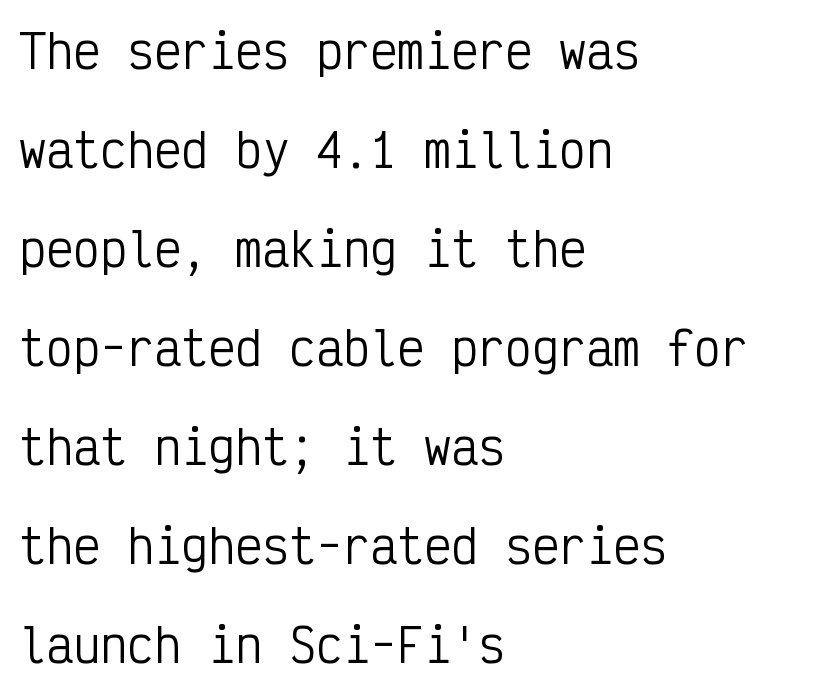
The weight would be labelled regular, book, light, or lighter still. Regarding serifs, this sample does without them. Only glyphs here, with clear space below each row. The space between consecutive lines is lavish. Every row of glyphs begins at an identical x-position on the left.
